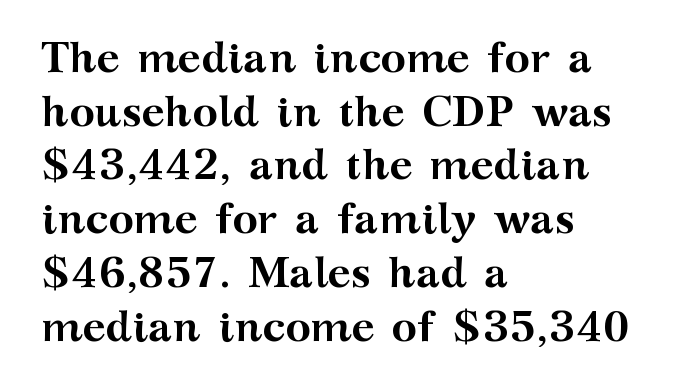
{"serif": "yes", "italic": "no", "bold": "yes", "weight": "semibold", "width": "wide", "stroke_contrast": "medium", "x_height": "medium", "monospaced": "no", "underline": "no", "align": "left", "line_spacing": "normal", "line_spacing_ratio": 1.25, "letter_spacing": "normal", "letter_spacing_em": 0.0, "glyph_px": 43}
